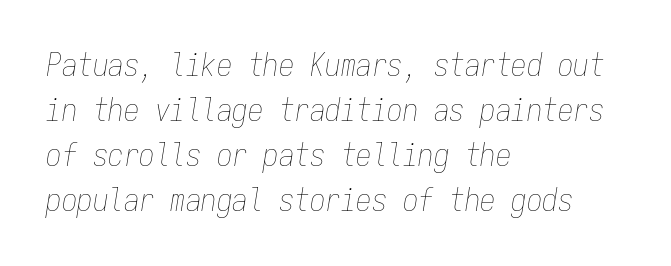
Q: Is the text bold? A: No.
Q: Is the text italic (slanted)? A: Yes, it leans right by about 9 degrees.
Q: Is the text underlined? A: No.
Q: How is the paragraph aligned? A: Left-aligned.
Q: Is the spacing between letters normal or unusually wide? A: Normal.
Q: Is the spacing between lines tight, normal or loose? A: Normal.
Q: Width (condensed, normal, or wide)? A: Condensed.
Q: Stroke contrast? A: Low.
Q: x-height? A: Medium.
Q: Monospaced? A: Yes.
